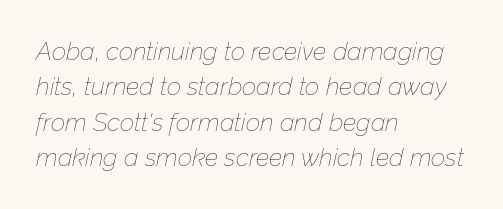
{"italic": "yes", "lean": "right", "slant_degrees": 12, "bold": "no", "underline": "no", "align": "left", "line_spacing": "normal", "line_spacing_ratio": 1.42, "letter_spacing": "normal", "letter_spacing_em": 0.0, "glyph_px": 25}
